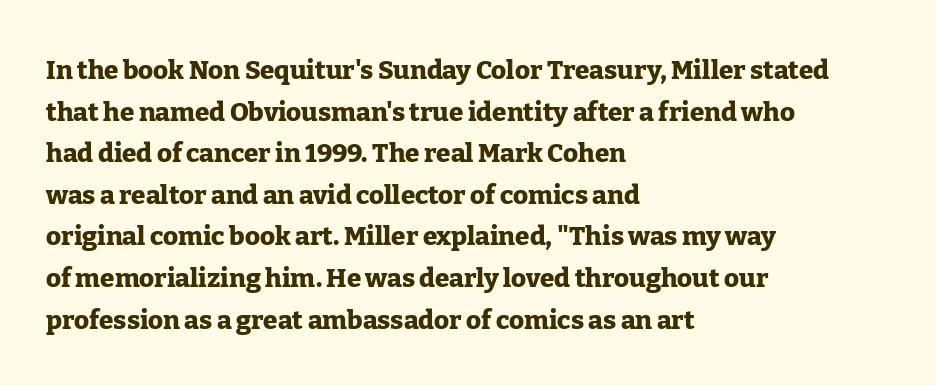
The image shows 26 px bold type, upright; set left-aligned, normal line spacing (1.6x), normal letter spacing, not underlined.
